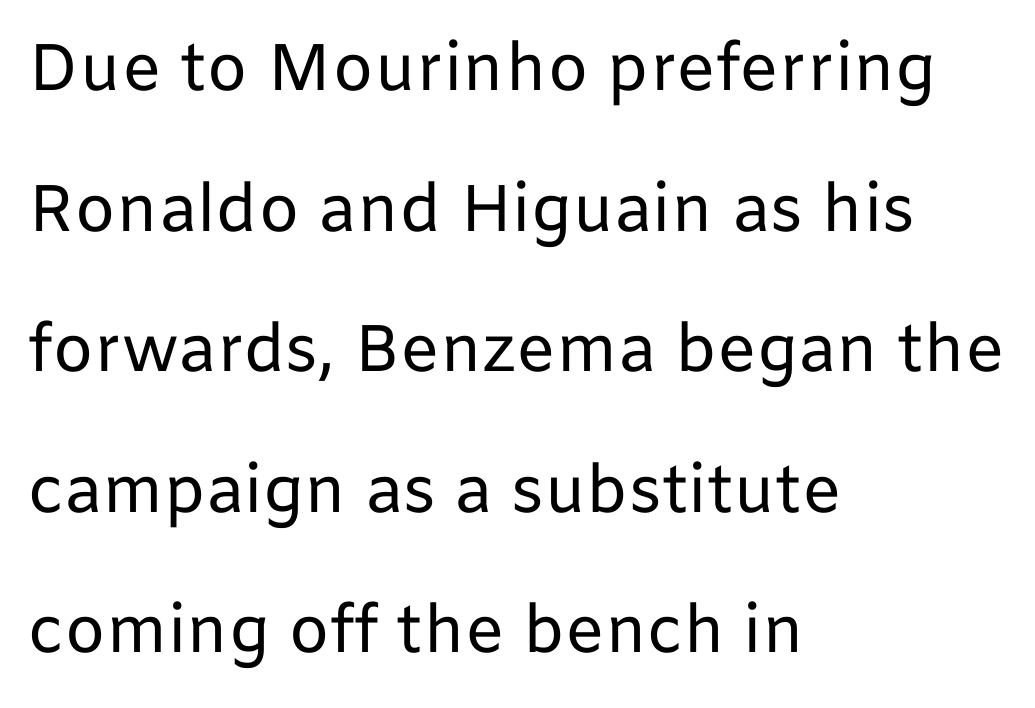
The image shows 66 px regular-weight sans-serif type, upright; set left-aligned, loose line spacing (2.13x), normal letter spacing, not underlined; low stroke contrast and a medium x-height.
